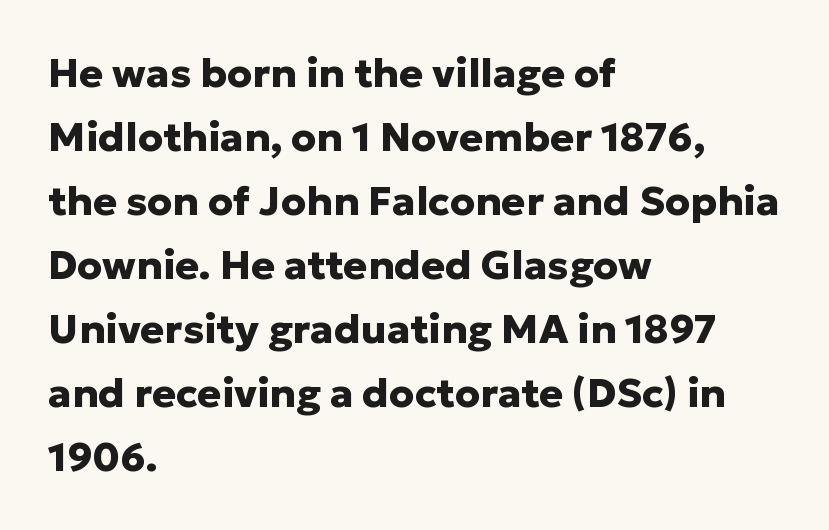
Each letter's strokes conclude bluntly, with no projecting serifs. The lines sit at an ordinary, default distance from one another. The sample has been set heavy, in full bold. The string is rendered with underlining switched off. Is there any slant? The stems are plumb. The type is set solid horizontally, with unmodified tracking.
